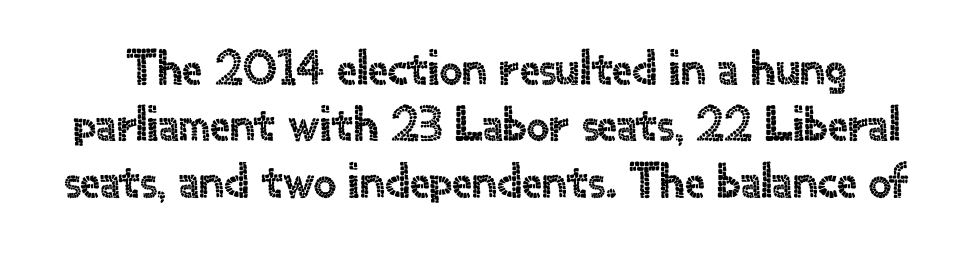
Q: Is the text italic (slanted)? A: No, it is upright.
Q: Is the typeface a serif or a sans-serif typeface? A: Sans-serif.
Q: Is the text underlined? A: No.
Q: Is the spacing between letters normal or unusually wide? A: Normal.
Q: Is the spacing between lines tight, normal or loose? A: Tight.
Q: Width (condensed, normal, or wide)? A: Normal.
Q: x-height? A: Small.
Q: Monospaced? A: No.
